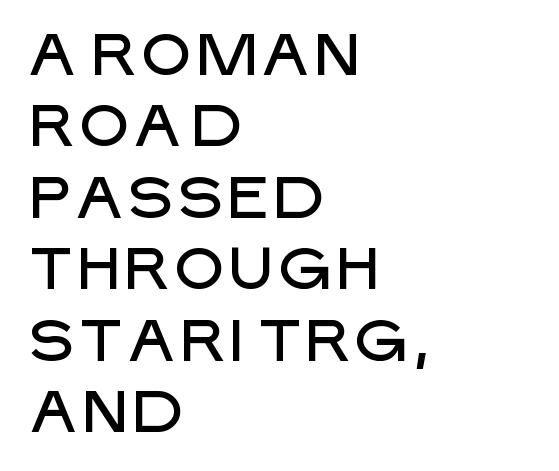
{"serif": "no", "italic": "no", "width": "normal", "stroke_contrast": "low", "x_height": "large", "monospaced": "no", "underline": "no", "align": "left", "line_spacing_ratio": 1.21, "letter_spacing": "normal", "letter_spacing_em": 0.0, "glyph_px": 59}
